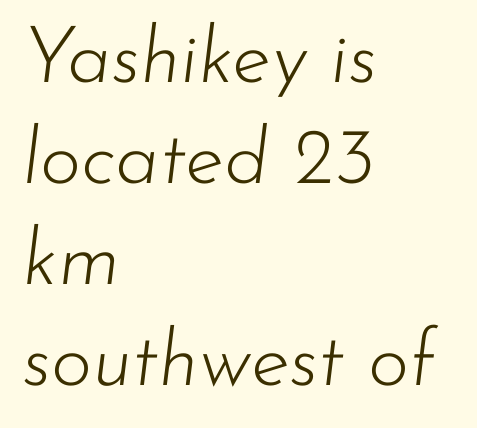
Lines of text with bare space underneath. Here the glyphs are tracked normally, forming tight word shapes. The strokes carry an ordinary text weight at most. Normally led — the rows are evenly, conventionally spaced.
